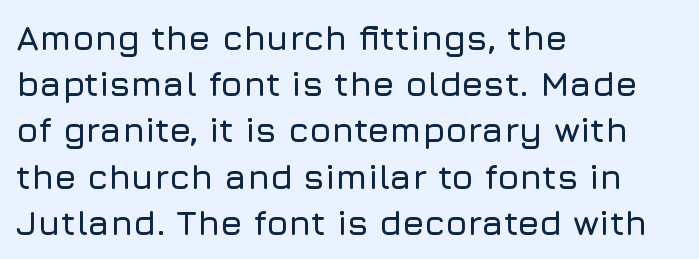
The image shows 35 px sans-serif type, upright; set left-aligned, normal line spacing (1.32x), normal letter spacing, not underlined; low stroke contrast and a medium x-height.
